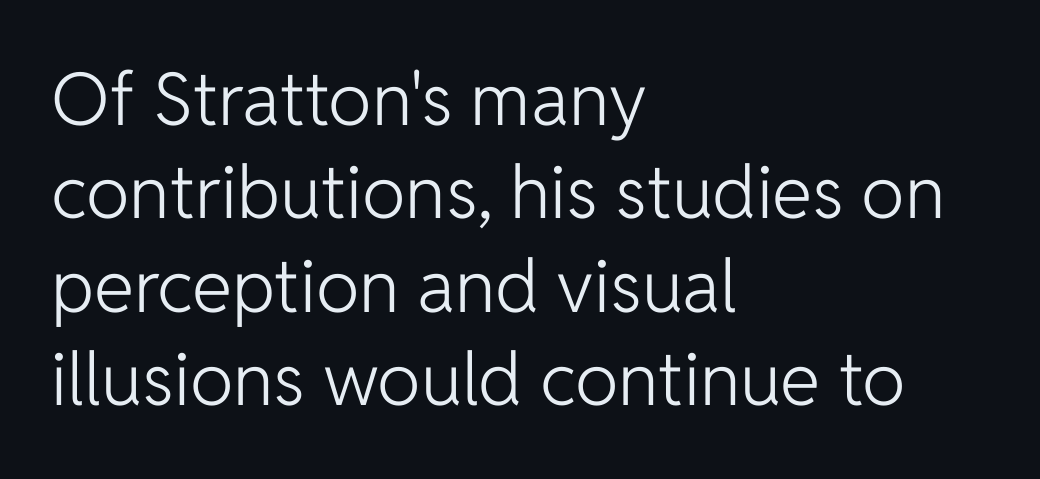
The image shows 73 px light sans-serif type, upright; set left-aligned, normal line spacing (1.28x), normal letter spacing, not underlined; low stroke contrast and a medium x-height.
